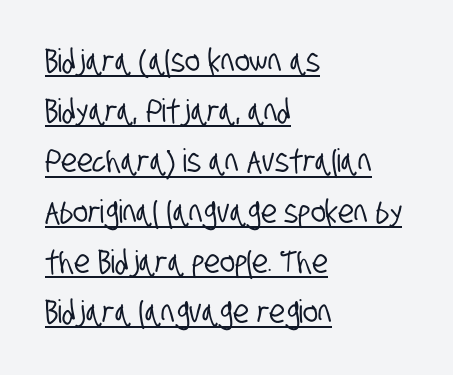
The image shows 32 px condensed sans-serif type; set left-aligned, normal line spacing (1.57x), normal letter spacing, underlined; low stroke contrast and a large x-height.
